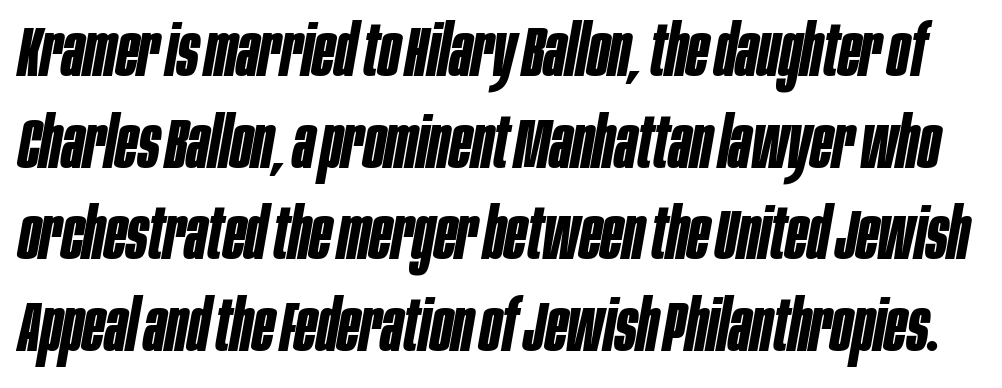
The image shows 71 px bold, condensed type, italic (leaning right); set normal line spacing (1.29x), normal letter spacing, not underlined; low stroke contrast and a large x-height.
